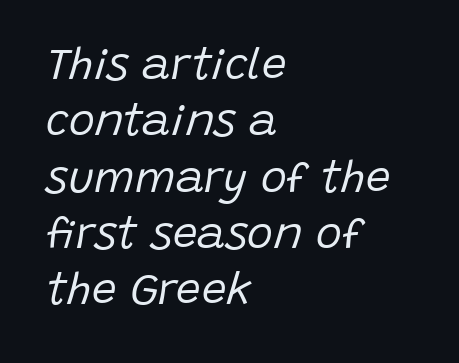
The setting favours the left margin, as ordinary paragraphs usually do. Glance below the letters and you will spot only blank space. The letters are slanted; this is an italic face. Proportional: the letters do not fall into vertical columns.
